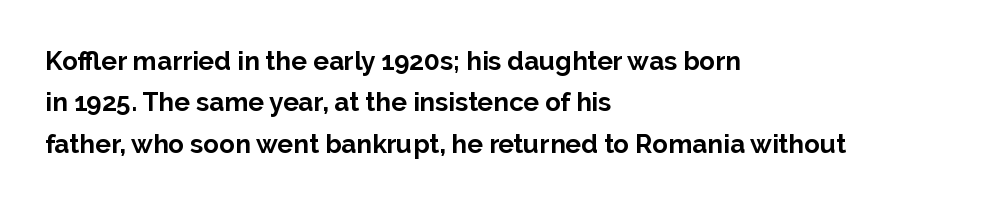
{"italic": "no", "bold": "yes", "underline": "no", "align": "left", "line_spacing": "normal", "line_spacing_ratio": 1.59, "letter_spacing": "normal", "letter_spacing_em": 0.0, "glyph_px": 26}
